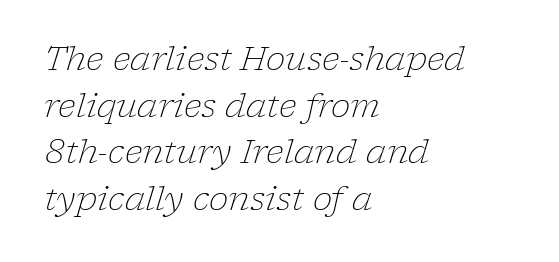
{"serif": "yes", "italic": "yes", "lean": "right", "slant_degrees": 17, "bold": "no", "weight": "light", "width": "normal", "stroke_contrast": "low", "x_height": "medium", "monospaced": "no", "underline": "no", "align": "left", "line_spacing": "normal", "line_spacing_ratio": 1.41, "letter_spacing": "normal", "letter_spacing_em": 0.0, "glyph_px": 33}
